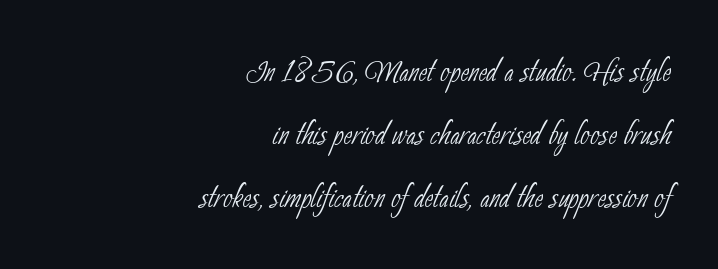
{"serif": "no", "bold": "no", "weight": "thin", "width": "condensed", "stroke_contrast": "low", "x_height": "small", "monospaced": "no", "underline": "no", "align": "right", "line_spacing": "normal", "line_spacing_ratio": 1.54, "letter_spacing": "normal", "letter_spacing_em": 0.0, "glyph_px": 41}
